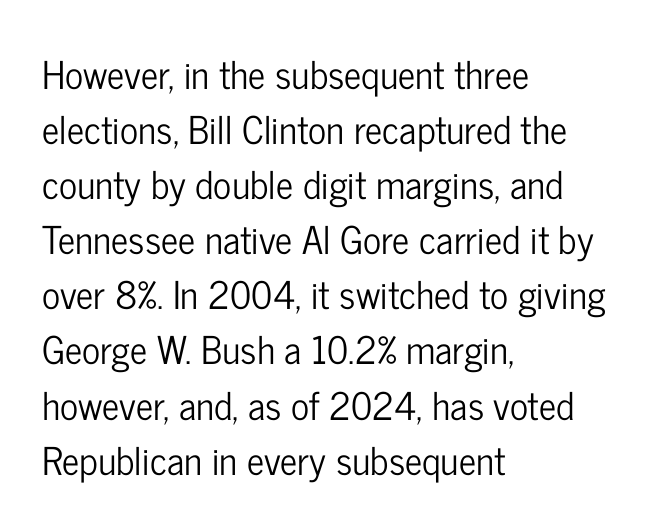
The image shows 38 px condensed sans-serif type, upright; set left-aligned, normal line spacing (1.45x), normal letter spacing, not underlined; low stroke contrast and a medium x-height.
